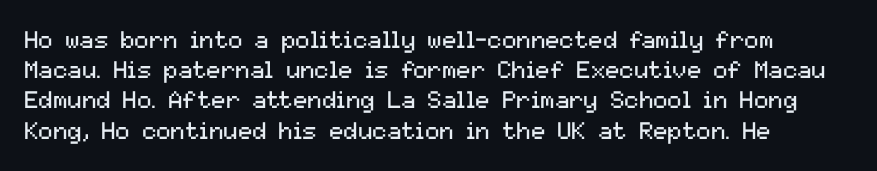
The image shows 24 px text type, upright; set normal line spacing (1.26x), normal letter spacing, not underlined.
